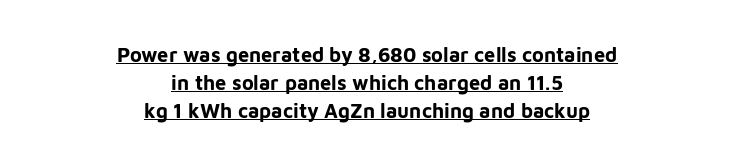
Q: Is the text bold? A: Yes.
Q: Is the text italic (slanted)? A: No, it is upright.
Q: Is the text underlined? A: Yes.
Q: How is the paragraph aligned? A: Centered.
Q: Is the spacing between letters normal or unusually wide? A: Normal.
Q: Is the spacing between lines tight, normal or loose? A: Normal.
